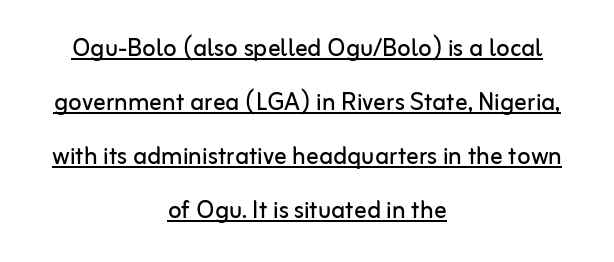
The paragraph has two soft edges and a firm central axis. You could call the tracking neutral — neither tight nor loose. The font sits on the lighter half of the weight spectrum, regular included. Character widths vary here, with narrow letters taking less room than wide ones. The letters stand upright; this is a roman face. The string is rendered with underlining switched on.
